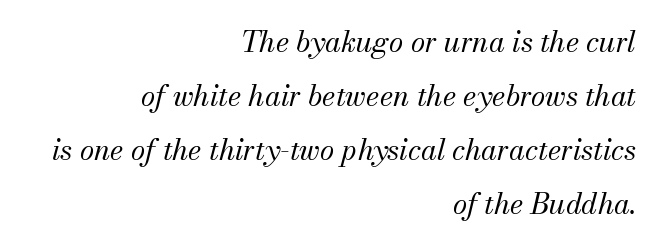
{"serif": "yes", "italic": "yes", "lean": "right", "slant_degrees": 13, "bold": "no", "weight": "regular", "width": "normal", "stroke_contrast": "medium", "x_height": "small", "monospaced": "no", "underline": "no", "align": "right", "line_spacing_ratio": 1.86, "letter_spacing": "normal", "letter_spacing_em": 0.0, "glyph_px": 29}
